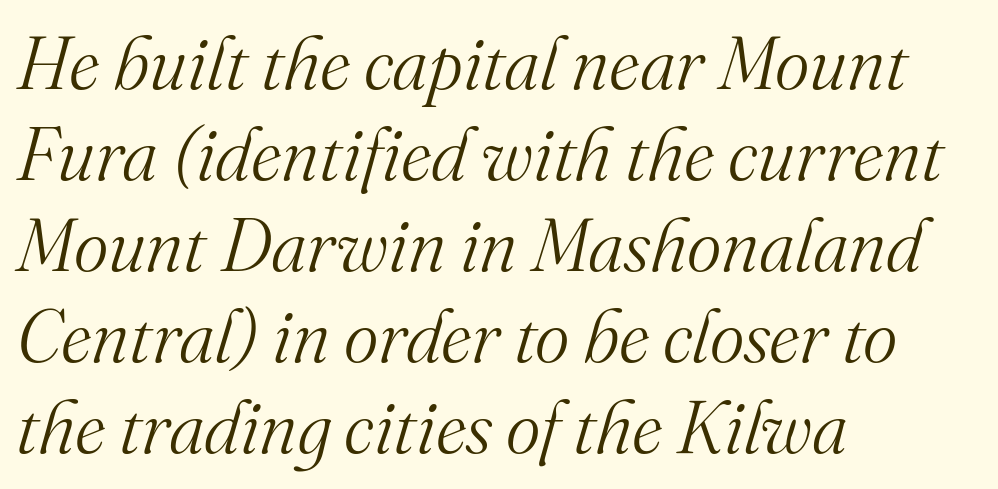
Q: Is the text bold? A: No.
Q: Is the text italic (slanted)? A: Yes, it leans right by about 16 degrees.
Q: Is the typeface a serif or a sans-serif typeface? A: Serif.
Q: Is the text underlined? A: No.
Q: How is the paragraph aligned? A: Left-aligned.
Q: Is the spacing between letters normal or unusually wide? A: Normal.
Q: Width (condensed, normal, or wide)? A: Normal.
Q: Stroke contrast? A: Medium.
Q: x-height? A: Small.
Q: Monospaced? A: No.
